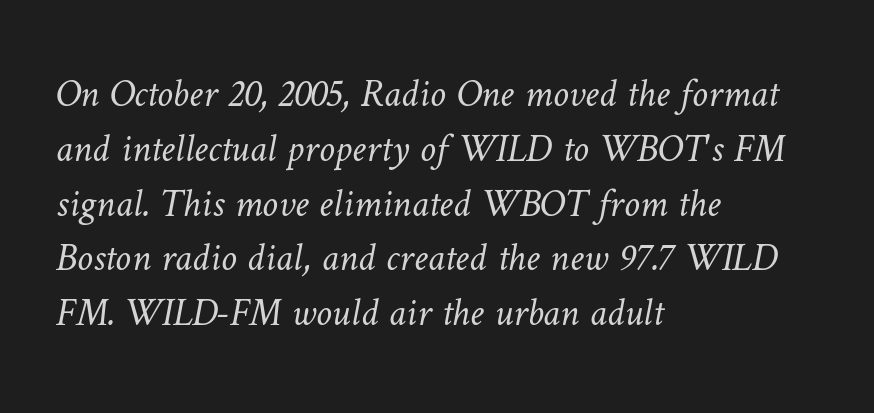
Q: Is the text bold? A: No.
Q: Is the text underlined? A: No.
Q: How is the paragraph aligned? A: Left-aligned.
Q: Is the spacing between letters normal or unusually wide? A: Normal.
Q: Is the spacing between lines tight, normal or loose? A: Normal.
Q: Width (condensed, normal, or wide)? A: Normal.
Q: Stroke contrast? A: Low.
Q: x-height? A: Medium.
Q: Monospaced? A: No.
